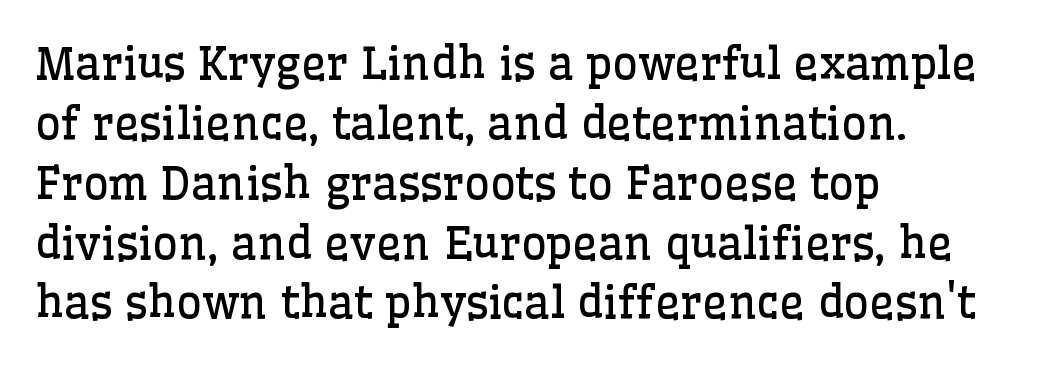
{"serif": "yes", "italic": "no", "bold": "no", "weight": "regular", "width": "normal", "stroke_contrast": "low", "x_height": "medium", "monospaced": "no", "underline": "no", "align": "left", "line_spacing": "normal", "line_spacing_ratio": 1.36, "letter_spacing": "normal", "letter_spacing_em": 0.0, "glyph_px": 44}
